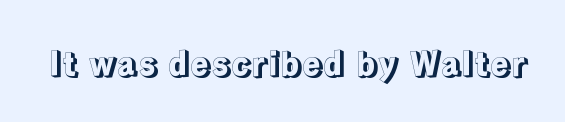
Q: Is the text italic (slanted)? A: No, it is upright.
Q: Is the text underlined? A: No.
Q: Is the spacing between letters normal or unusually wide? A: Normal.
Q: Width (condensed, normal, or wide)? A: Normal.
Q: x-height? A: Medium.
Q: Monospaced? A: No.
